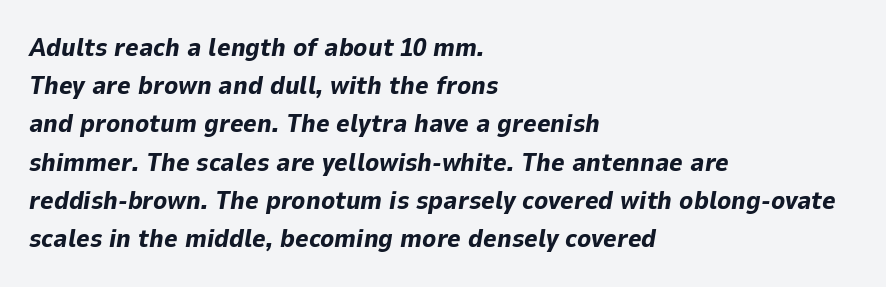
Baseline-to-baseline distance is the conventional proportion of letter height. This rendering uses left alignment, leaving the right contour irregular. Slant detected: the letters are inclined. In terms of letterspacing, this is plain default setting. The zone under the glyphs is completely vacant. Stroke thickness is high; the sample reads as a true bold.
